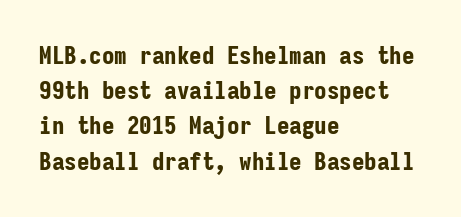
The image shows 25 px bold type, upright; set left-aligned, normal line spacing (1.41x), normal letter spacing, not underlined.
